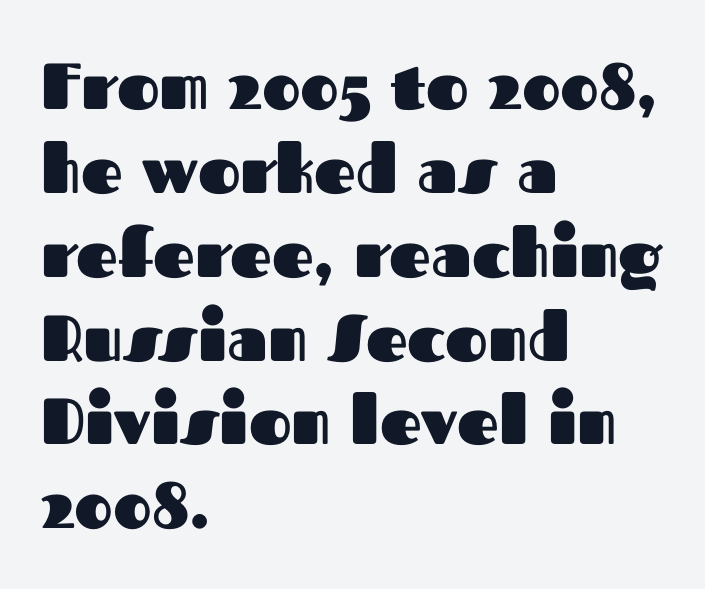
{"serif": "no", "italic": "no", "bold": "yes", "weight": "heavy", "width": "normal", "stroke_contrast": "medium", "x_height": "medium", "monospaced": "no", "underline": "no", "align": "left", "line_spacing": "normal", "line_spacing_ratio": 1.29, "letter_spacing": "normal", "letter_spacing_em": 0.0, "glyph_px": 65}
